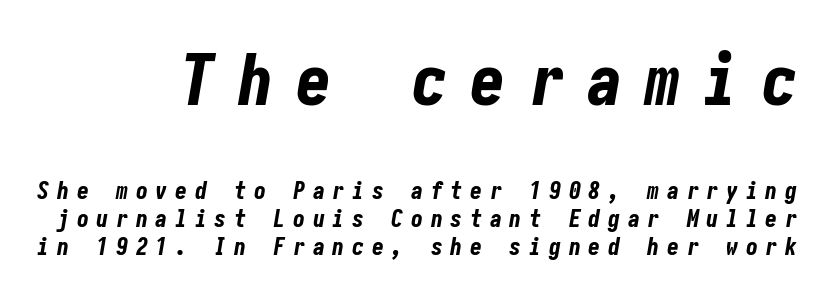
Q: Is the text bold? A: Yes.
Q: Is the text italic (slanted)? A: Yes, it leans right by about 10 degrees.
Q: Is the text underlined? A: No.
Q: Is the spacing between letters normal or unusually wide? A: Unusually wide.
Q: Which block of text is set in a larger size, the first (top) or the second (bottom)? A: The first (top) one.
Q: Width (condensed, normal, or wide)? A: Condensed.
Q: Stroke contrast? A: Low.
Q: x-height? A: Medium.
